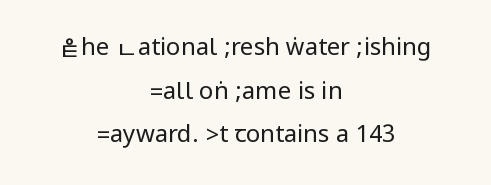
Q: Is the text bold? A: No.
Q: Is the text italic (slanted)? A: No, it is upright.
Q: Is the text underlined? A: No.
Q: How is the paragraph aligned? A: Centered.
Q: Is the spacing between letters normal or unusually wide? A: Normal.
